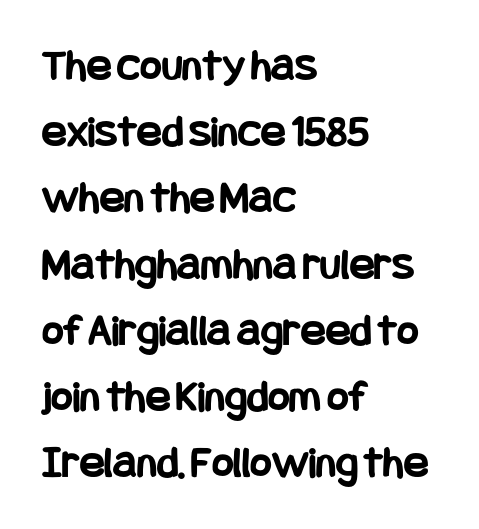
The image shows 46 px bold, condensed sans-serif type, upright; set left-aligned, normal line spacing (1.44x), normal letter spacing, not underlined; low stroke contrast and a large x-height.
